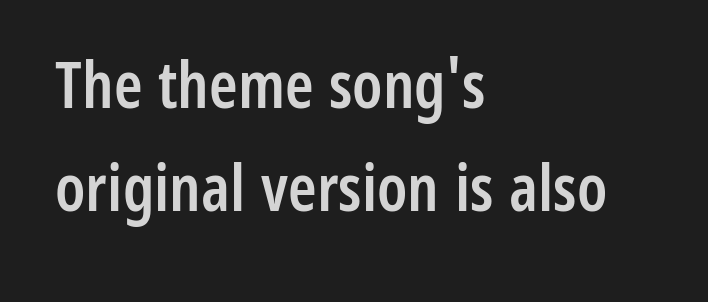
{"serif": "no", "italic": "no", "bold": "semi", "weight": "semibold", "width": "condensed", "stroke_contrast": "low", "x_height": "medium", "monospaced": "no", "underline": "no", "align": "left", "line_spacing": "normal", "line_spacing_ratio": 1.58, "letter_spacing": "normal", "letter_spacing_em": 0.0, "glyph_px": 65}
